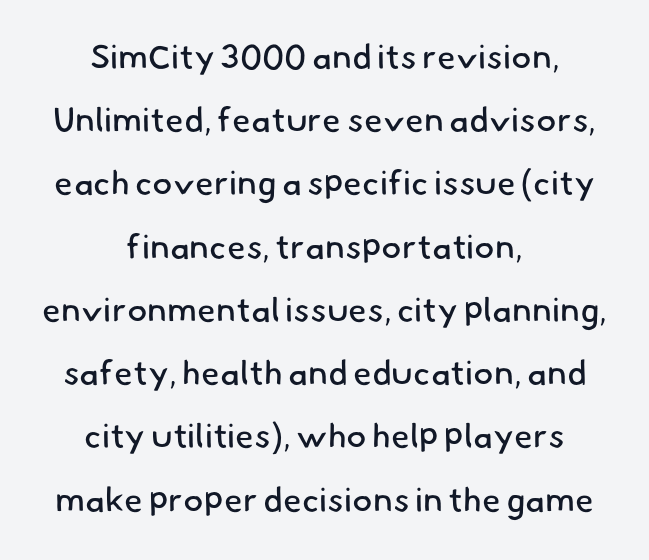
Looks like regular typesetting: each glyph gets only the width it needs. Nothing heavy about these letters — not bold at all. Descenders hang freely into open space. A typesetter would label this face a sans. Is the block centered? Yes — each line is placed symmetrically about the middle. In terms of letterspacing, this is plain default setting.
